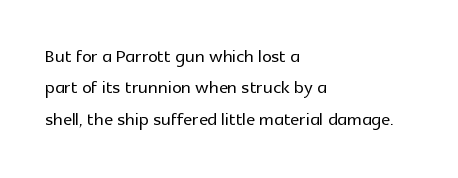
The image shows 24 px text type, upright; set left-aligned, normal line spacing (1.31x), normal letter spacing, not underlined.
